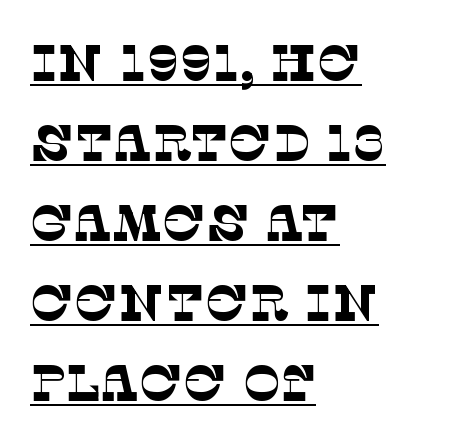
Q: Is the text bold? A: No.
Q: Is the typeface a serif or a sans-serif typeface? A: Serif.
Q: Is the text underlined? A: Yes.
Q: How is the paragraph aligned? A: Left-aligned.
Q: Is the spacing between letters normal or unusually wide? A: Normal.
Q: Is the spacing between lines tight, normal or loose? A: Normal.
Q: Width (condensed, normal, or wide)? A: Normal.
Q: Stroke contrast? A: Low.
Q: x-height? A: Large.
Q: Monospaced? A: No.
